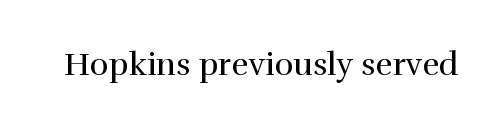
Q: Is the text bold? A: No.
Q: Is the text italic (slanted)? A: No, it is upright.
Q: Is the typeface a serif or a sans-serif typeface? A: Serif.
Q: Is the text underlined? A: No.
Q: Is the spacing between letters normal or unusually wide? A: Normal.
Q: Width (condensed, normal, or wide)? A: Normal.
Q: Stroke contrast? A: High.
Q: x-height? A: Medium.
Q: Monospaced? A: No.
